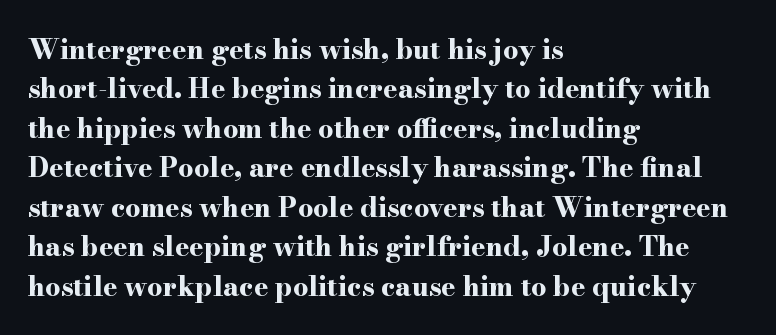
{"italic": "no", "bold": "yes", "underline": "no", "align": "left", "line_spacing": "normal", "line_spacing_ratio": 1.46, "letter_spacing": "normal", "letter_spacing_em": 0.0, "glyph_px": 27}
